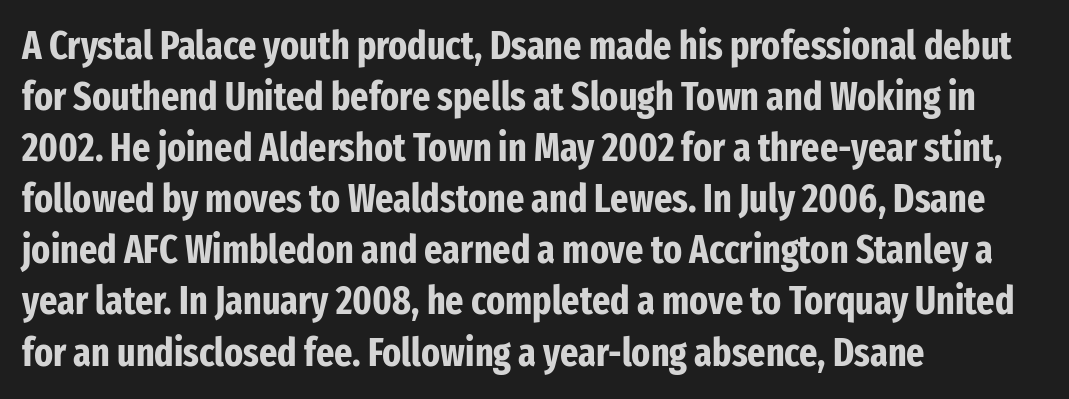
{"serif": "no", "italic": "no", "bold": "yes", "weight": "bold", "width": "condensed", "stroke_contrast": "low", "x_height": "medium", "monospaced": "no", "underline": "no", "align": "left", "line_spacing": "normal", "line_spacing_ratio": 1.31, "letter_spacing": "normal", "letter_spacing_em": 0.0, "glyph_px": 39}
